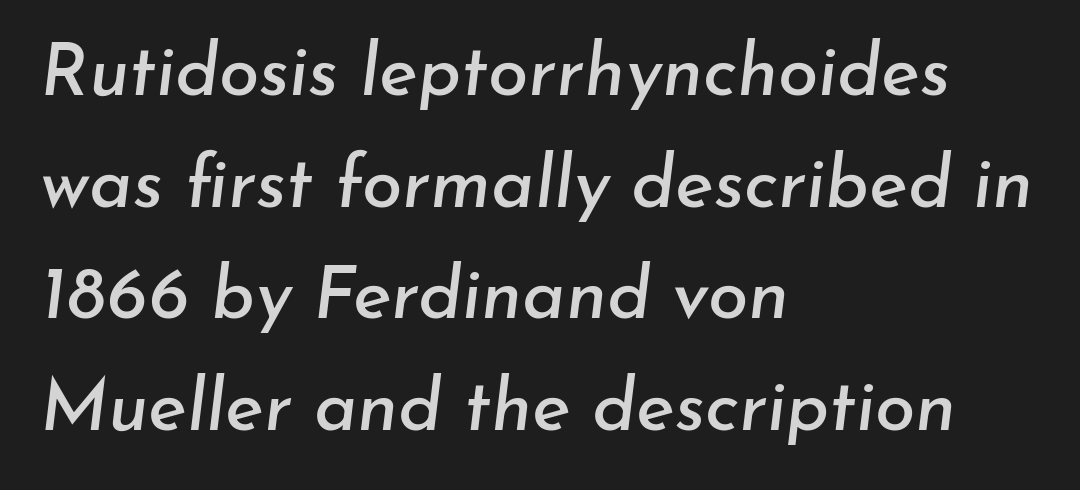
Q: Is the text italic (slanted)? A: Yes, it leans right by about 7 degrees.
Q: Is the text underlined? A: No.
Q: How is the paragraph aligned? A: Left-aligned.
Q: Is the spacing between letters normal or unusually wide? A: Normal.
Q: Is the spacing between lines tight, normal or loose? A: Normal.
Q: Width (condensed, normal, or wide)? A: Normal.
Q: Stroke contrast? A: Low.
Q: x-height? A: Small.
Q: Monospaced? A: No.
